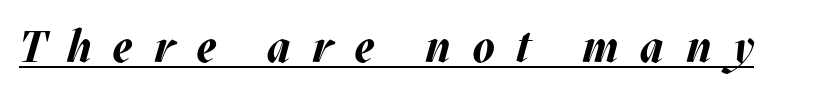
The image shows 44 px bold type, italic (leaning right); set unusually wide letter spacing (+0.49 em), underlined; medium stroke contrast and a large x-height.
